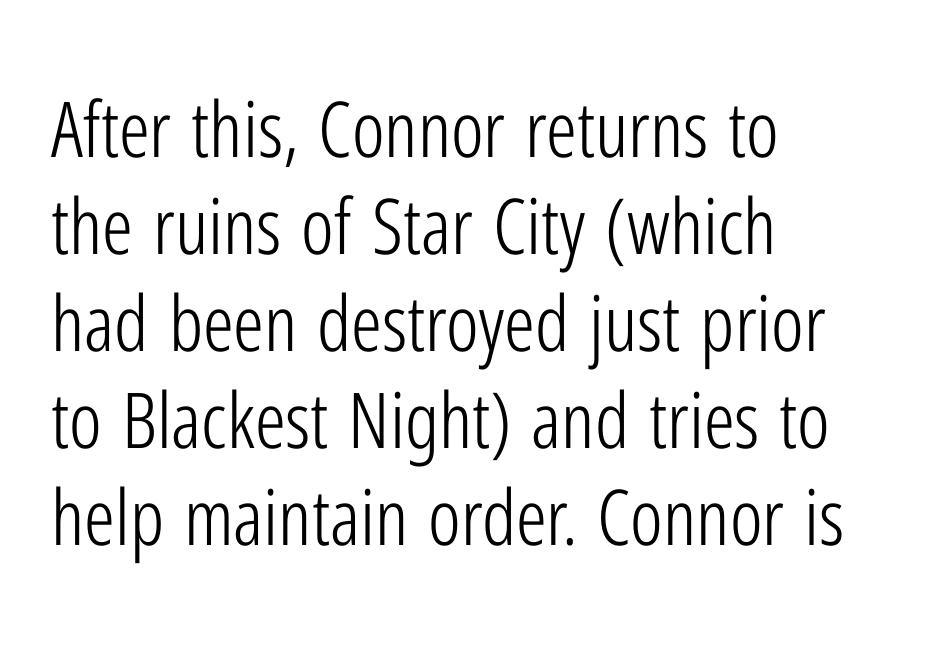
Q: Is the text bold? A: No.
Q: Is the text italic (slanted)? A: No, it is upright.
Q: Is the typeface a serif or a sans-serif typeface? A: Sans-serif.
Q: Is the text underlined? A: No.
Q: How is the paragraph aligned? A: Left-aligned.
Q: Is the spacing between letters normal or unusually wide? A: Normal.
Q: Is the spacing between lines tight, normal or loose? A: Normal.
Q: Width (condensed, normal, or wide)? A: Condensed.
Q: Stroke contrast? A: Low.
Q: x-height? A: Medium.
Q: Monospaced? A: No.
